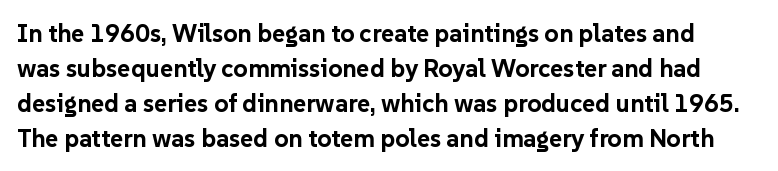
The image shows 25 px bold type, upright; set normal line spacing (1.4x), normal letter spacing, not underlined.
